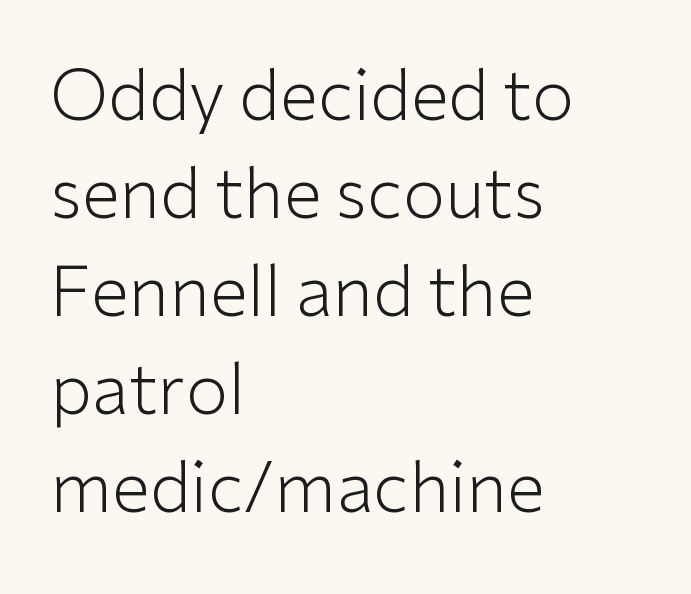
Q: Is the text bold? A: No.
Q: Is the text italic (slanted)? A: No, it is upright.
Q: Is the typeface a serif or a sans-serif typeface? A: Sans-serif.
Q: Is the text underlined? A: No.
Q: How is the paragraph aligned? A: Left-aligned.
Q: Is the spacing between letters normal or unusually wide? A: Normal.
Q: Is the spacing between lines tight, normal or loose? A: Normal.
Q: Width (condensed, normal, or wide)? A: Normal.
Q: Stroke contrast? A: Low.
Q: x-height? A: Medium.
Q: Monospaced? A: No.
